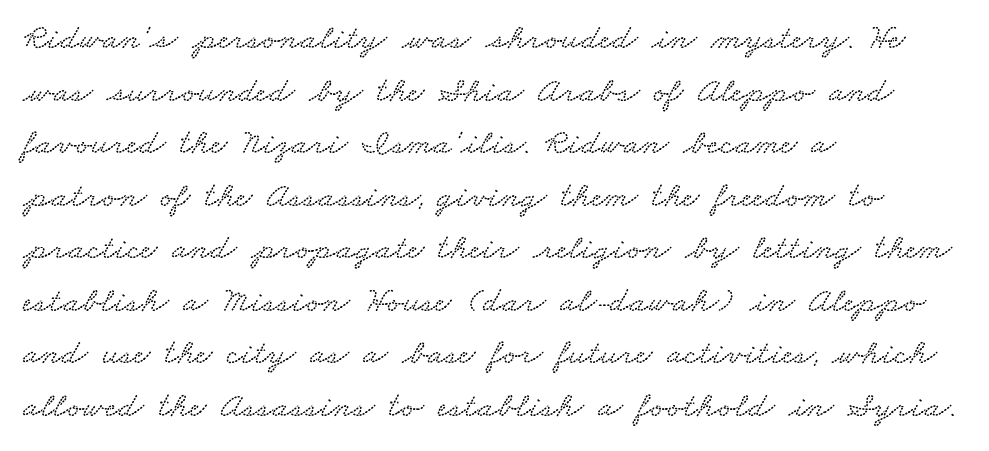
Quick note: underline off. The rendering uses a moderate line-height, typical for paragraphs. The passage is arranged the way most books set body copy — flush left. Think of a printed novel: that variable character pitch is what you see here. Honestly, the letter spacing is just normal — you wouldn't notice it.
